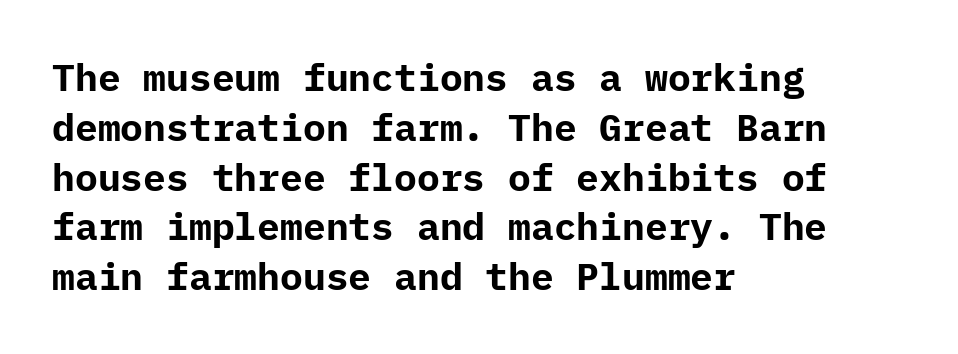
Q: Is the text bold? A: Yes.
Q: Is the text italic (slanted)? A: No, it is upright.
Q: Is the typeface a serif or a sans-serif typeface? A: Sans-serif.
Q: Is the text underlined? A: No.
Q: How is the paragraph aligned? A: Left-aligned.
Q: Is the spacing between letters normal or unusually wide? A: Normal.
Q: Is the spacing between lines tight, normal or loose? A: Normal.
Q: Width (condensed, normal, or wide)? A: Normal.
Q: Stroke contrast? A: Low.
Q: x-height? A: Medium.
